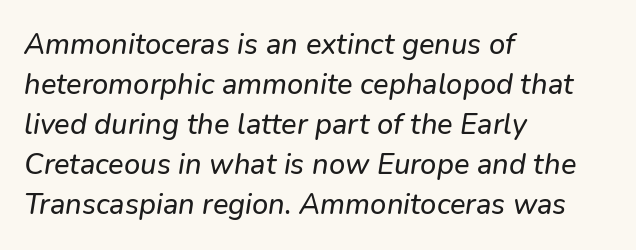
{"italic": "yes", "lean": "right", "slant_degrees": 9, "width": "normal", "stroke_contrast": "low", "x_height": "medium", "monospaced": "no", "underline": "no", "align": "left", "line_spacing": "normal", "line_spacing_ratio": 1.38, "letter_spacing": "normal", "letter_spacing_em": 0.0, "glyph_px": 29}
